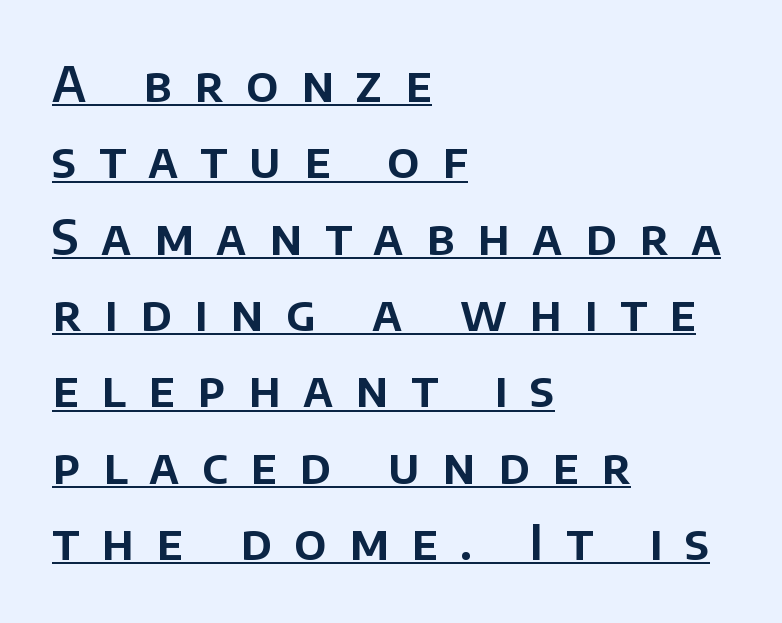
Proportional: the letters do not fall into vertical columns. Observe the wide spacing: letters keep a clear distance from each other. Reading down the column, the eye jumps a familiar distance to each next line. Notice how the passage keeps a crisp vertical edge on the left only.
